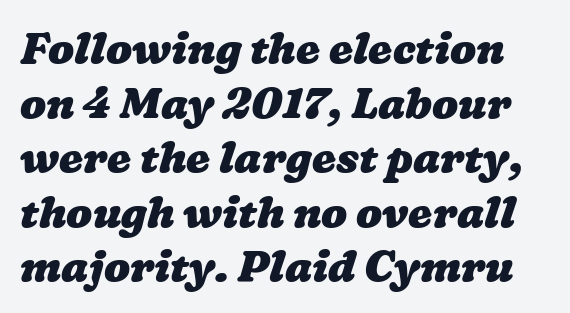
The horizontal fit of the characters is conventional and even. Check the space under the baseline: it is left empty. Students, this is bold: see how much ink each stroke carries. A typesetter would call this proportional, since set widths differ per character.
